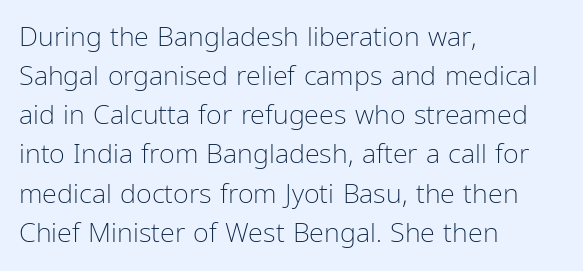
Default kerning and tracking; the words read as compact shapes. No heavy texture on the line: the type isn't bold. A roman cut, with each character standing at attention. Notice how the passage keeps a crisp vertical edge on the left only. Bare-footed words on every line.
